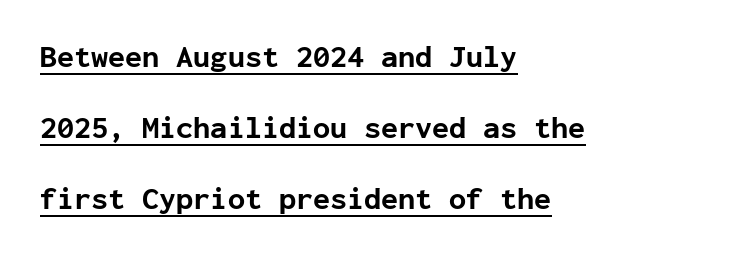
The rendered words wear a rule along their underside. Each line starts at the same left margin while the right side varies. What's the leading like? Stretched, with rows far apart. The gaps between neighbouring characters are ordinary and unremarkable. The letters stand upright; this is a roman face.
